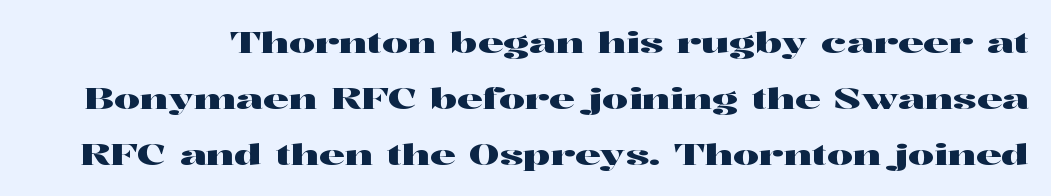
Looks like regular typesetting: each glyph gets only the width it needs. Rule under the text: the space is simply empty. A roman cut, with each character standing at attention. Compared with typical paragraphs, the rows here are farther apart. Each word holds together tightly as a unit, with standard inter-letter gaps. Serifs: yes, visible at the terminals of the letterforms.
